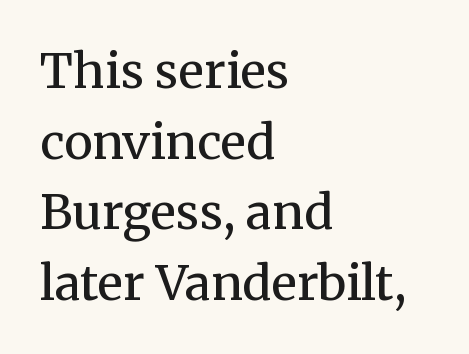
The image shows 48 px regular-weight serif type, upright; set left-aligned, normal line spacing (1.47x), normal letter spacing, not underlined; medium stroke contrast and a medium x-height.
